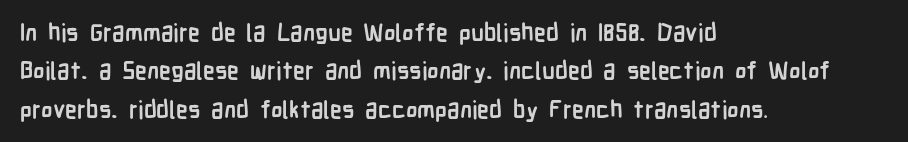
The image shows 24 px bold type, upright; set left-aligned, normal line spacing (1.6x), normal letter spacing, not underlined.
